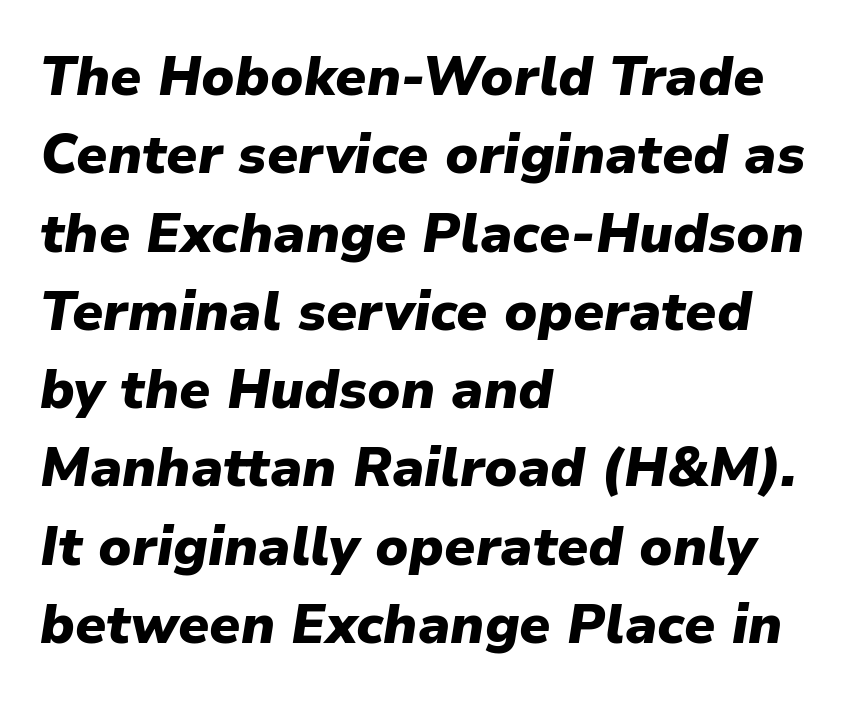
A normal amount of white space separates one row of letters from the next. The letters advance in unequal steps, a hallmark of proportional type. The typography opts for an oblique posture over an upright one. The string is rendered with underlining switched off. These lines stack with their left ends in a neat column.
